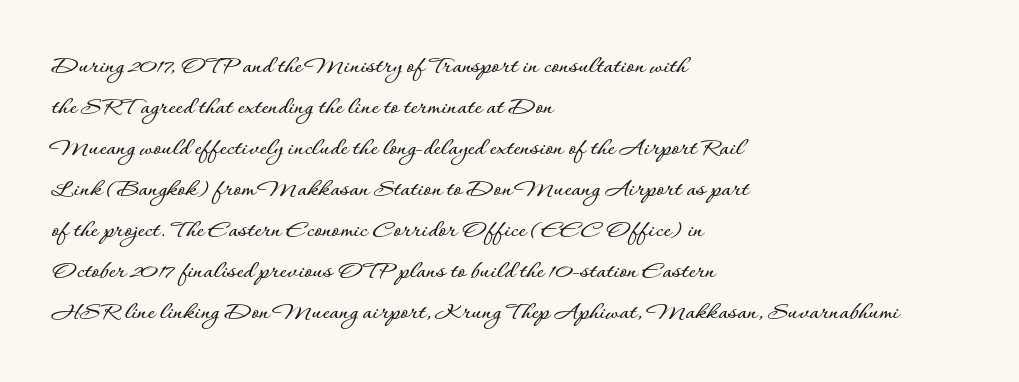
Q: Is the text italic (slanted)? A: Yes.
Q: Is the text underlined? A: No.
Q: How is the paragraph aligned? A: Left-aligned.
Q: Is the spacing between letters normal or unusually wide? A: Normal.
Q: Is the spacing between lines tight, normal or loose? A: Normal.
